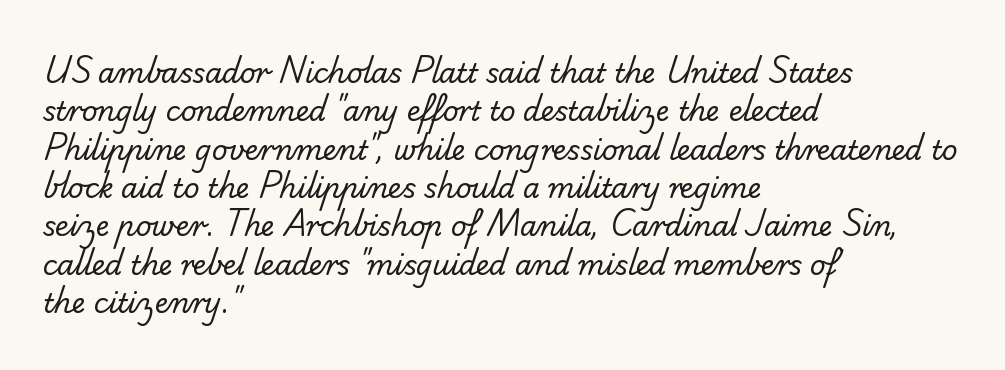
The image shows 27 px text type; set left-aligned, normal line spacing (1.42x), normal letter spacing, not underlined.
